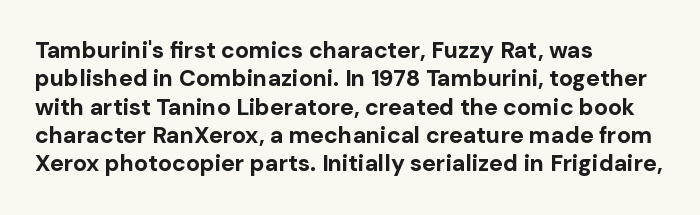
The image shows 23 px bold type, upright; set left-aligned, line spacing 1.23x, normal letter spacing, not underlined.
